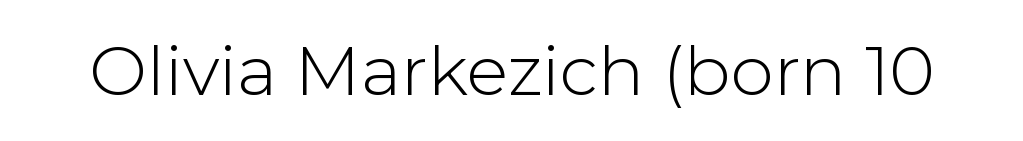
{"serif": "no", "italic": "no", "bold": "no", "weight": "light", "width": "normal", "stroke_contrast": "low", "x_height": "medium", "monospaced": "no", "underline": "no", "letter_spacing": "normal", "letter_spacing_em": 0.0, "glyph_px": 69}
